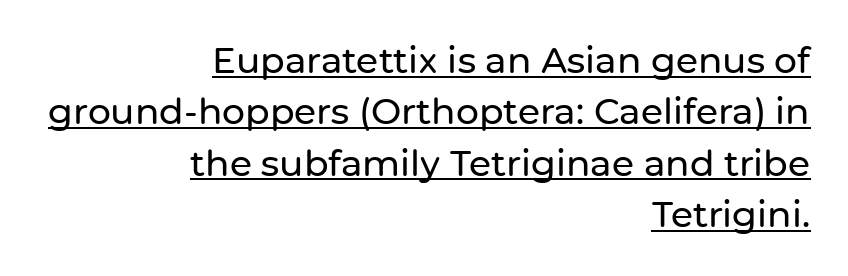
The image shows 36 px sans-serif type, upright; set right-aligned, normal line spacing (1.43x), normal letter spacing, underlined; low stroke contrast and a medium x-height.
